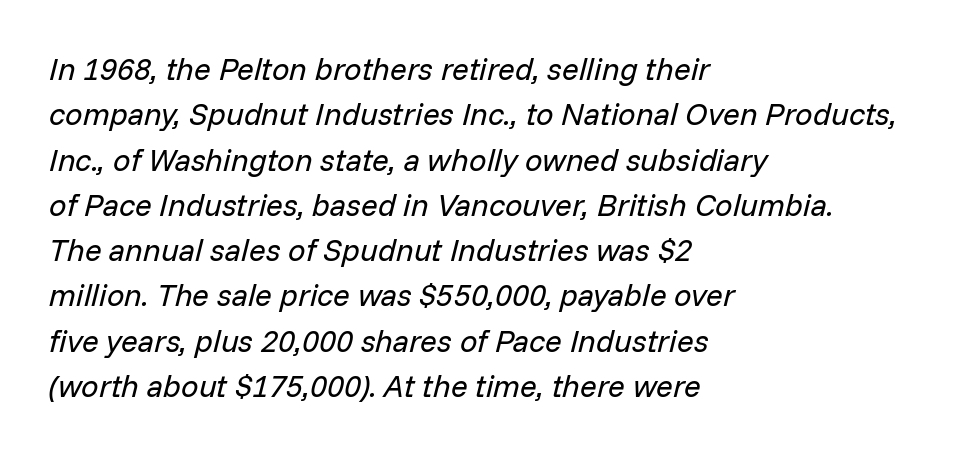
These lines are rendered in a variable-pitch font. The glyphs look as if they've been sheared to an angle. The designer left line spacing at the default. Quick note: underline off. Caption: standard tracking, unaltered.
